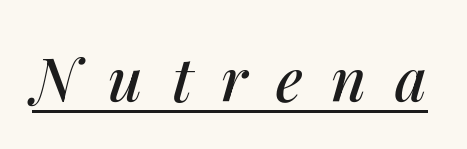
The image shows 60 px text type, italic (leaning right); set unusually wide letter spacing (+0.48 em), underlined; medium stroke contrast and a medium x-height.
